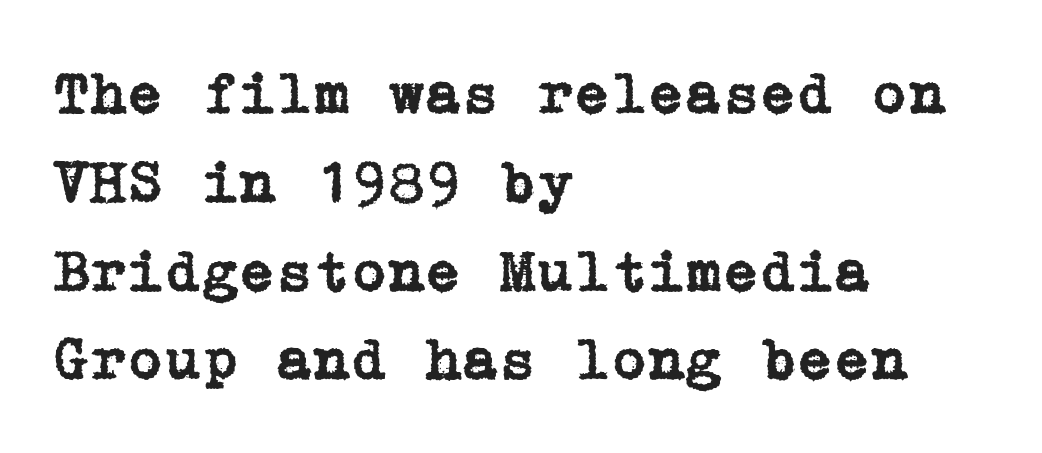
Q: Is the text italic (slanted)? A: No, it is upright.
Q: Is the typeface a serif or a sans-serif typeface? A: Serif.
Q: Is the text underlined? A: No.
Q: How is the paragraph aligned? A: Left-aligned.
Q: Is the spacing between letters normal or unusually wide? A: Normal.
Q: Is the spacing between lines tight, normal or loose? A: Normal.
Q: Width (condensed, normal, or wide)? A: Normal.
Q: Stroke contrast? A: Low.
Q: x-height? A: Medium.
